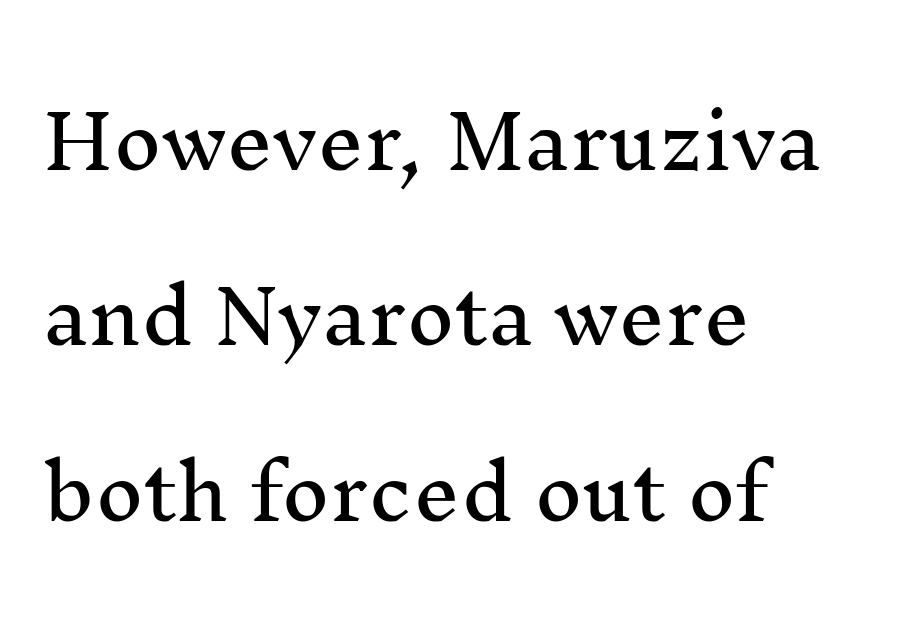
The image shows 74 px serif type, upright; set left-aligned, loose line spacing (2.37x), normal letter spacing, not underlined; medium stroke contrast and a medium x-height.
